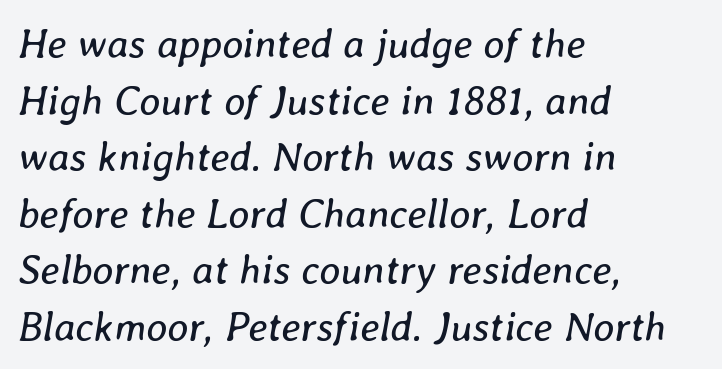
{"italic": "yes", "lean": "right", "slant_degrees": 8, "bold": "no", "weight": "regular", "width": "normal", "stroke_contrast": "low", "x_height": "medium", "monospaced": "no", "underline": "no", "align": "left", "line_spacing": "normal", "line_spacing_ratio": 1.38, "letter_spacing": "normal", "letter_spacing_em": 0.0, "glyph_px": 41}
